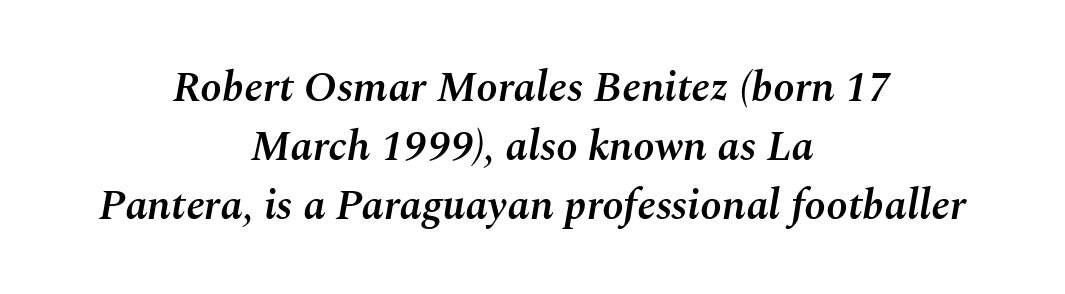
Descenders hang freely into open space. These lines are rendered in a variable-pitch font. In terms of posture, this sample is oblique. Default kerning and tracking; the words read as compact shapes. Horizontal bands of white between lines are of average thickness. The characters look somewhat weighty, a semibold short of true bold.
